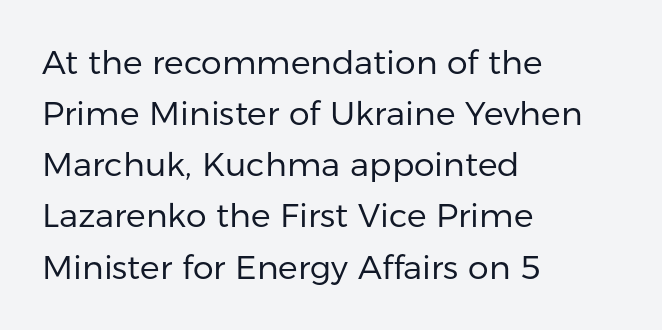
{"serif": "no", "italic": "no", "bold": "no", "weight": "regular", "width": "normal", "stroke_contrast": "low", "x_height": "medium", "monospaced": "no", "underline": "no", "align": "left", "line_spacing": "normal", "line_spacing_ratio": 1.55, "letter_spacing": "normal", "letter_spacing_em": 0.0, "glyph_px": 33}
